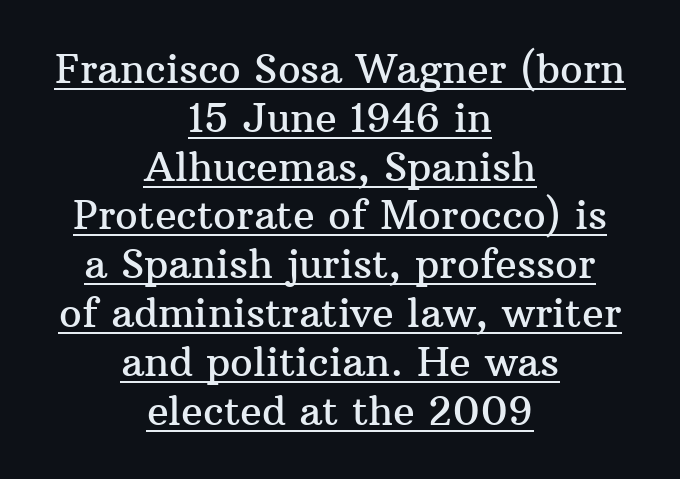
The type is set solid horizontally, with unmodified tracking. The typography opts for an upright posture over an oblique one. Note the varied advance widths — an 'i' is clearly narrower than an 'm'. The typesetter chose a symmetrical, centered arrangement here. The designer went with a serif here, giving each stem small feet. Check the space under the baseline: a stroke is drawn there.
